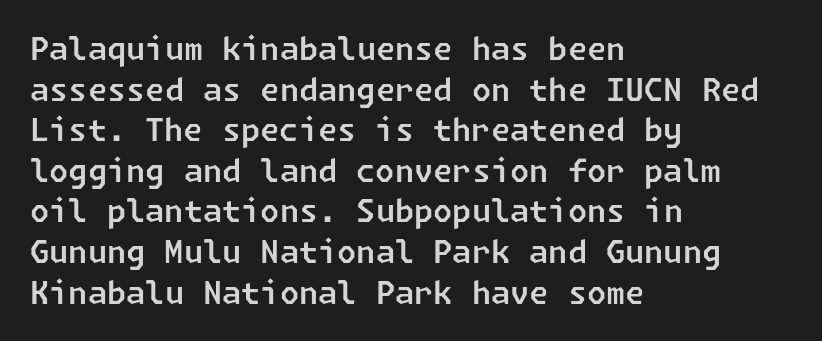
Q: Is the typeface a serif or a sans-serif typeface? A: Sans-serif.
Q: Is the text underlined? A: No.
Q: How is the paragraph aligned? A: Left-aligned.
Q: Is the spacing between letters normal or unusually wide? A: Normal.
Q: Is the spacing between lines tight, normal or loose? A: Normal.
Q: Width (condensed, normal, or wide)? A: Normal.
Q: Stroke contrast? A: Low.
Q: x-height? A: Medium.
